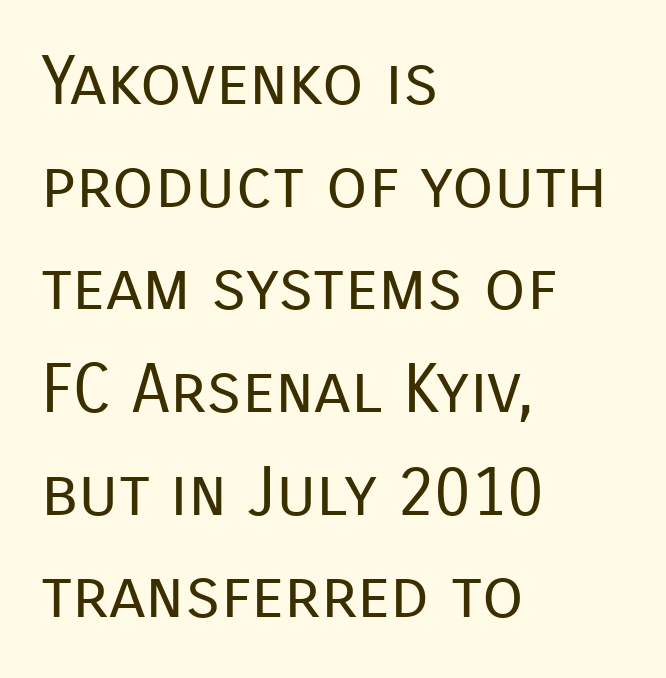
The image shows 68 px regular-weight sans-serif type, upright; set left-aligned, normal line spacing (1.51x), normal letter spacing, not underlined; low stroke contrast and a medium x-height.
